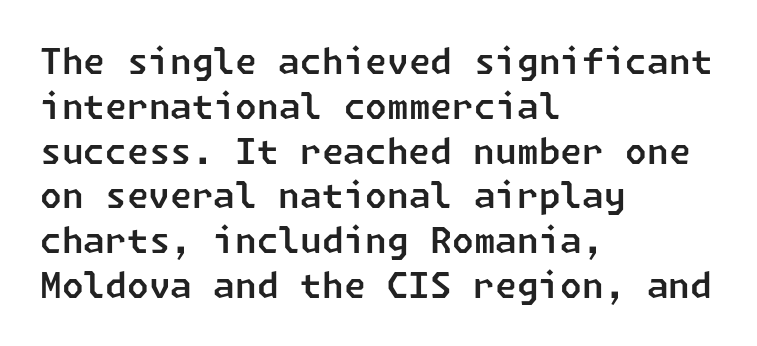
The space beneath each line is pristine and unruled. These lines stack with their left ends in a neat column. Is the letter spacing exaggerated? No — it looks like the ordinary default. Interline gaps are of average width in this sample. This is sans-serif lettering, the kind often seen on screens and signage.
